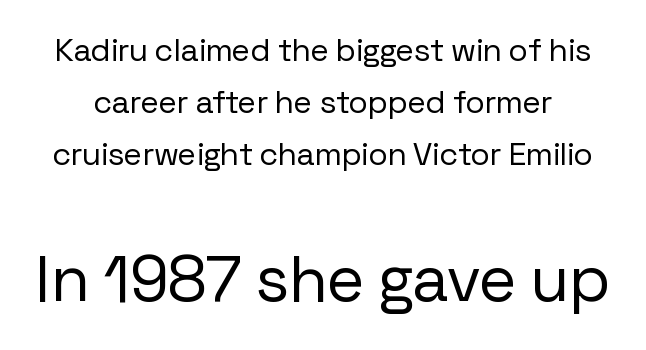
Q: Is the text bold? A: No.
Q: Is the text italic (slanted)? A: No, it is upright.
Q: Is the typeface a serif or a sans-serif typeface? A: Sans-serif.
Q: Is the text underlined? A: No.
Q: Is the spacing between letters normal or unusually wide? A: Normal.
Q: Is the spacing between lines tight, normal or loose? A: Normal.
Q: Which block of text is set in a larger size, the first (top) or the second (bottom)? A: The second (bottom) one.
Q: Width (condensed, normal, or wide)? A: Normal.
Q: Stroke contrast? A: Low.
Q: x-height? A: Medium.
Q: Monospaced? A: No.
